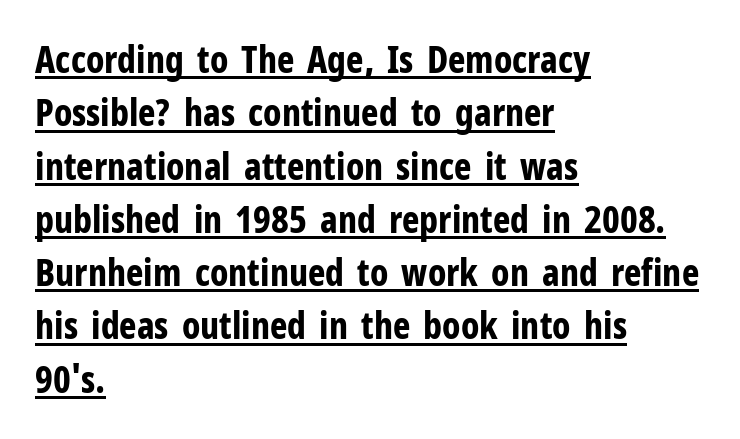
The font family rendered here belongs to the sans-serif group. Nope, not italic — everything's standing straight. These lines keep a tight, regular rhythm from letter to letter. Horizontally, the lines are justified to the leading edge only. Honestly, the row spacing looks completely unremarkable. Looks like regular typesetting: each glyph gets only the width it needs.
